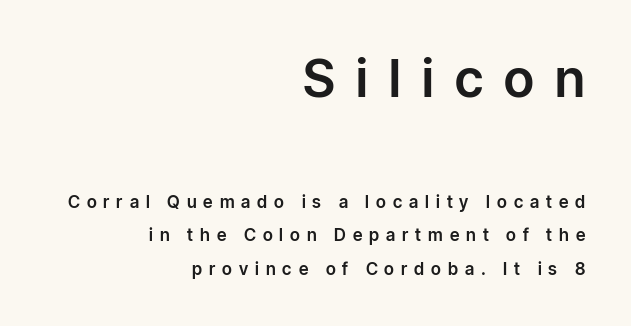
{"serif": "no", "italic": "no", "width": "normal", "stroke_contrast": "low", "x_height": "medium", "monospaced": "no", "underline": "no", "align": "right", "line_spacing": "loose", "line_spacing_ratio": 1.98, "letter_spacing": "wide", "letter_spacing_em": 0.41, "larger_block": "first", "size_ratio": 3.06, "glyph_px": 52}
